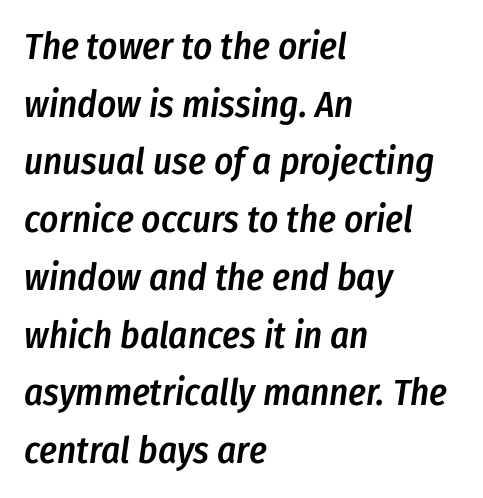
The image shows 37 px semibold, condensed type, italic (leaning right); set left-aligned, normal line spacing (1.56x), normal letter spacing, not underlined; low stroke contrast and a medium x-height.
